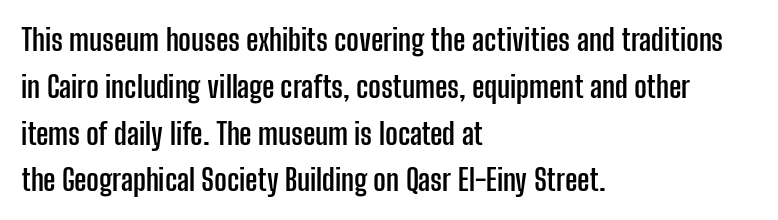
The image shows 30 px semibold, condensed sans-serif type, upright; set left-aligned, normal line spacing (1.56x), normal letter spacing, not underlined; low stroke contrast and a medium x-height.
